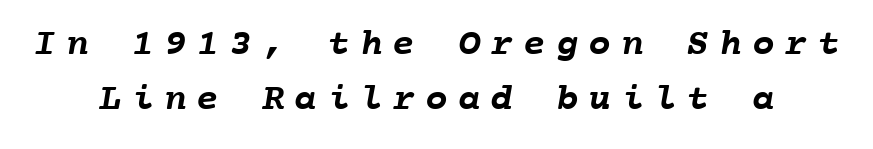
Q: Is the text bold? A: Yes.
Q: Is the text underlined? A: No.
Q: Is the spacing between letters normal or unusually wide? A: Unusually wide.
Q: Is the spacing between lines tight, normal or loose? A: Normal.
Q: Width (condensed, normal, or wide)? A: Normal.
Q: Stroke contrast? A: Low.
Q: x-height? A: Medium.
Q: Monospaced? A: Yes.
